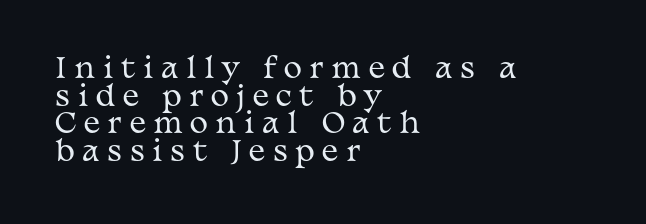
{"serif": "yes", "italic": "no", "bold": "no", "weight": "regular", "width": "wide", "stroke_contrast": "medium", "x_height": "medium", "monospaced": "no", "underline": "no", "align": "left", "line_spacing": "tight", "line_spacing_ratio": 0.99, "letter_spacing": "wide", "letter_spacing_em": 0.27, "glyph_px": 28}
